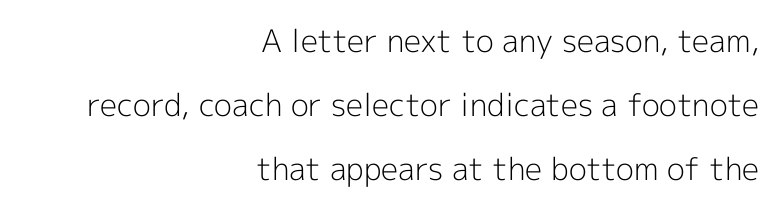
Q: Is the text bold? A: No.
Q: Is the text italic (slanted)? A: No, it is upright.
Q: Is the typeface a serif or a sans-serif typeface? A: Sans-serif.
Q: Is the text underlined? A: No.
Q: How is the paragraph aligned? A: Right-aligned.
Q: Is the spacing between letters normal or unusually wide? A: Normal.
Q: Is the spacing between lines tight, normal or loose? A: Loose.
Q: Width (condensed, normal, or wide)? A: Normal.
Q: x-height? A: Medium.
Q: Monospaced? A: No.
